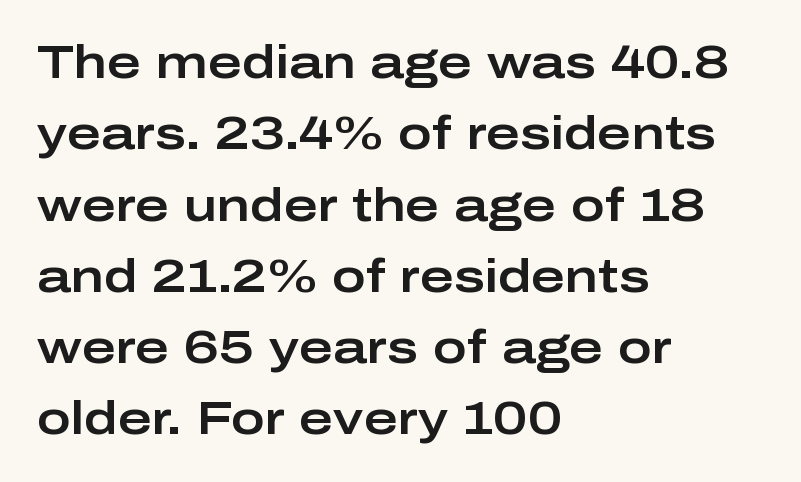
Q: Is the text italic (slanted)? A: No, it is upright.
Q: Is the typeface a serif or a sans-serif typeface? A: Sans-serif.
Q: Is the text underlined? A: No.
Q: How is the paragraph aligned? A: Left-aligned.
Q: Is the spacing between letters normal or unusually wide? A: Normal.
Q: Is the spacing between lines tight, normal or loose? A: Normal.
Q: Width (condensed, normal, or wide)? A: Wide.
Q: Stroke contrast? A: Low.
Q: x-height? A: Medium.
Q: Monospaced? A: No.
